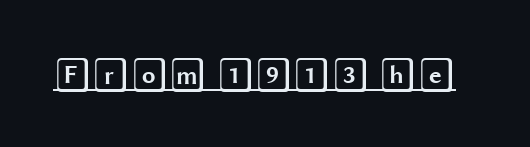
The image shows 35 px wide type, upright; set normal letter spacing, underlined; a large x-height.
